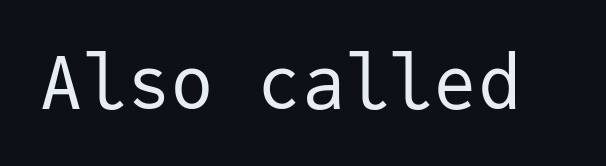
Q: Is the text bold? A: No.
Q: Is the text italic (slanted)? A: No, it is upright.
Q: Is the typeface a serif or a sans-serif typeface? A: Sans-serif.
Q: Is the text underlined? A: No.
Q: Is the spacing between letters normal or unusually wide? A: Normal.
Q: Width (condensed, normal, or wide)? A: Normal.
Q: Stroke contrast? A: Low.
Q: x-height? A: Medium.
Q: Monospaced? A: Yes.
